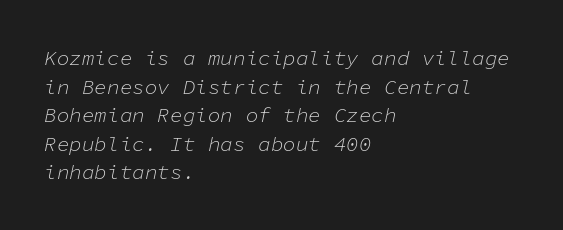
Q: Is the text bold? A: No.
Q: Is the text italic (slanted)? A: Yes, it leans right by about 11 degrees.
Q: Is the text underlined? A: No.
Q: How is the paragraph aligned? A: Left-aligned.
Q: Is the spacing between letters normal or unusually wide? A: Normal.
Q: Is the spacing between lines tight, normal or loose? A: Normal.
